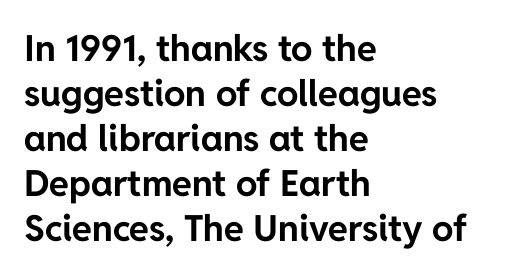
Q: Is the text bold? A: Yes.
Q: Is the text italic (slanted)? A: No, it is upright.
Q: Is the typeface a serif or a sans-serif typeface? A: Sans-serif.
Q: Is the text underlined? A: No.
Q: How is the paragraph aligned? A: Left-aligned.
Q: Is the spacing between letters normal or unusually wide? A: Normal.
Q: Is the spacing between lines tight, normal or loose? A: Normal.
Q: Width (condensed, normal, or wide)? A: Normal.
Q: Stroke contrast? A: Low.
Q: x-height? A: Medium.
Q: Monospaced? A: No.
